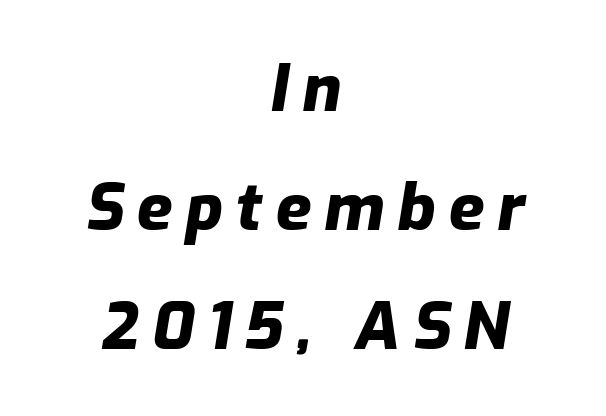
The face used here has a pronounced slope to its letters. Observe the wide spacing: letters keep a clear distance from each other. Stroke thickness is high; the sample reads as a true bold. Any mark beneath the type? The region is blank. Teacher's note: observe the equal gaps on both sides — that is centered alignment.
